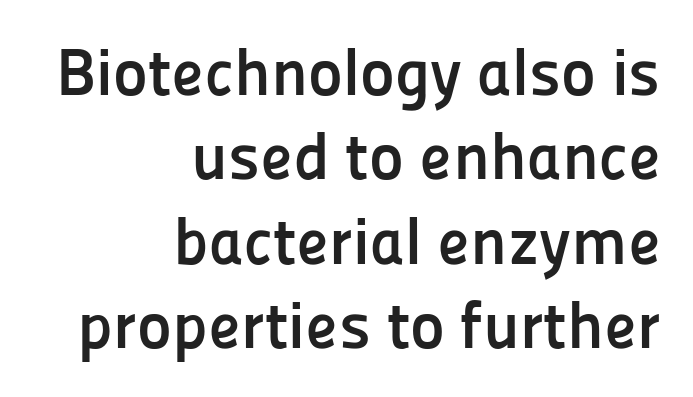
Q: Is the text bold? A: Yes.
Q: Is the text italic (slanted)? A: No, it is upright.
Q: Is the typeface a serif or a sans-serif typeface? A: Sans-serif.
Q: Is the text underlined? A: No.
Q: How is the paragraph aligned? A: Right-aligned.
Q: Is the spacing between letters normal or unusually wide? A: Normal.
Q: Is the spacing between lines tight, normal or loose? A: Normal.
Q: Width (condensed, normal, or wide)? A: Normal.
Q: Stroke contrast? A: Low.
Q: x-height? A: Medium.
Q: Monospaced? A: No.
